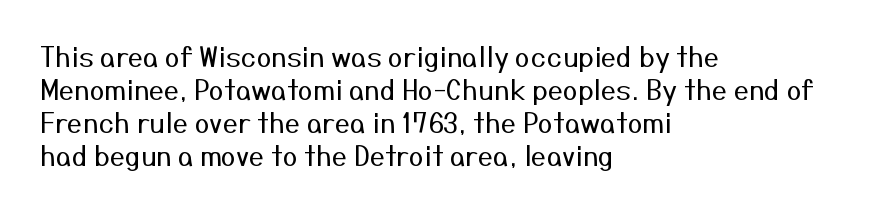
Q: Is the text bold? A: No.
Q: Is the text italic (slanted)? A: No, it is upright.
Q: Is the text underlined? A: No.
Q: How is the paragraph aligned? A: Left-aligned.
Q: Is the spacing between letters normal or unusually wide? A: Normal.
